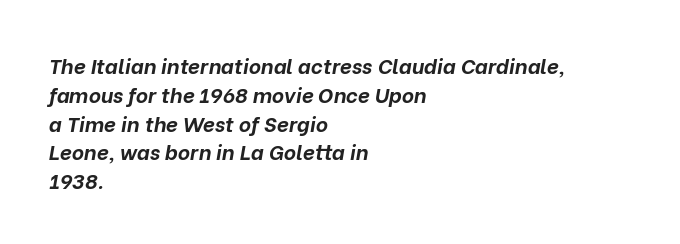
The image shows 21 px bold type, italic (leaning right); set left-aligned, normal line spacing (1.37x), normal letter spacing, not underlined.
